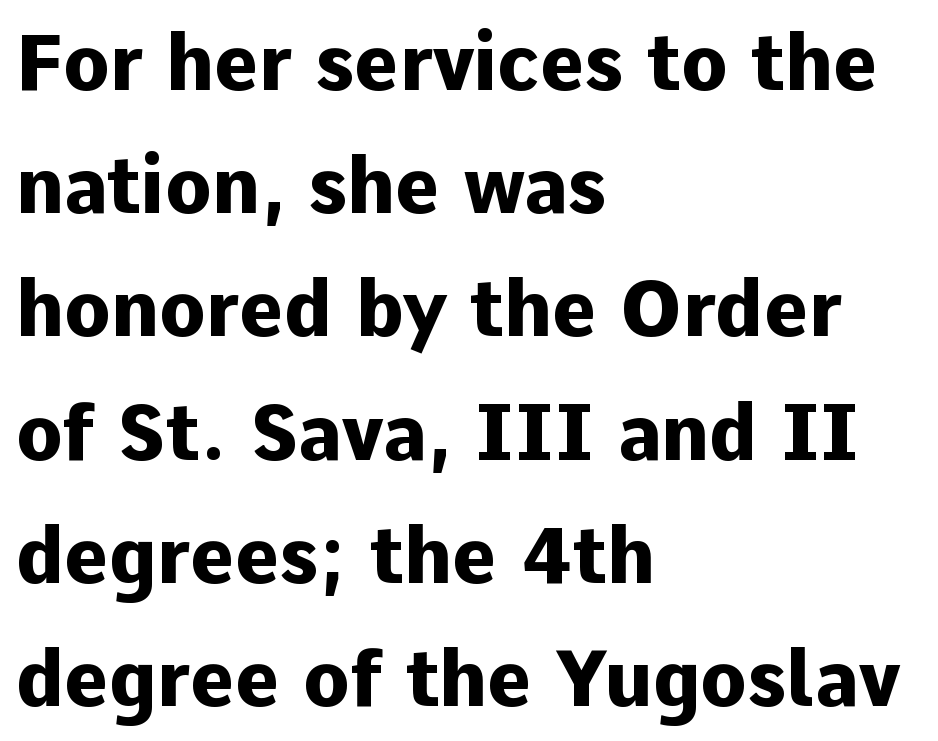
Bold? Absolutely — the strokes are thick and heavy. Horizontal bands of white between lines are of average thickness. The rendering anchors every line to the left-hand side. The passage shown is not underscored anywhere. A roman cut, with each character standing at attention. Here the designer chose a conventional face with non-uniform glyph widths.
